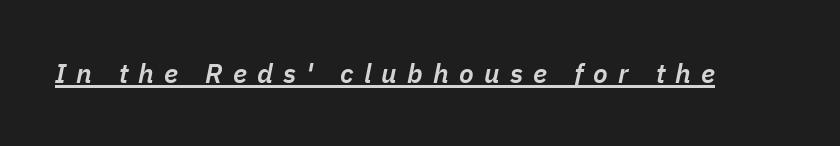
Stems and bowls a touch heavier than normal — semibold. The face used here is rendered with a markedly widened letterfit. The passage shown is underscored from start to finish. Characters are canted at an angle relative to the baseline's perpendicular.
